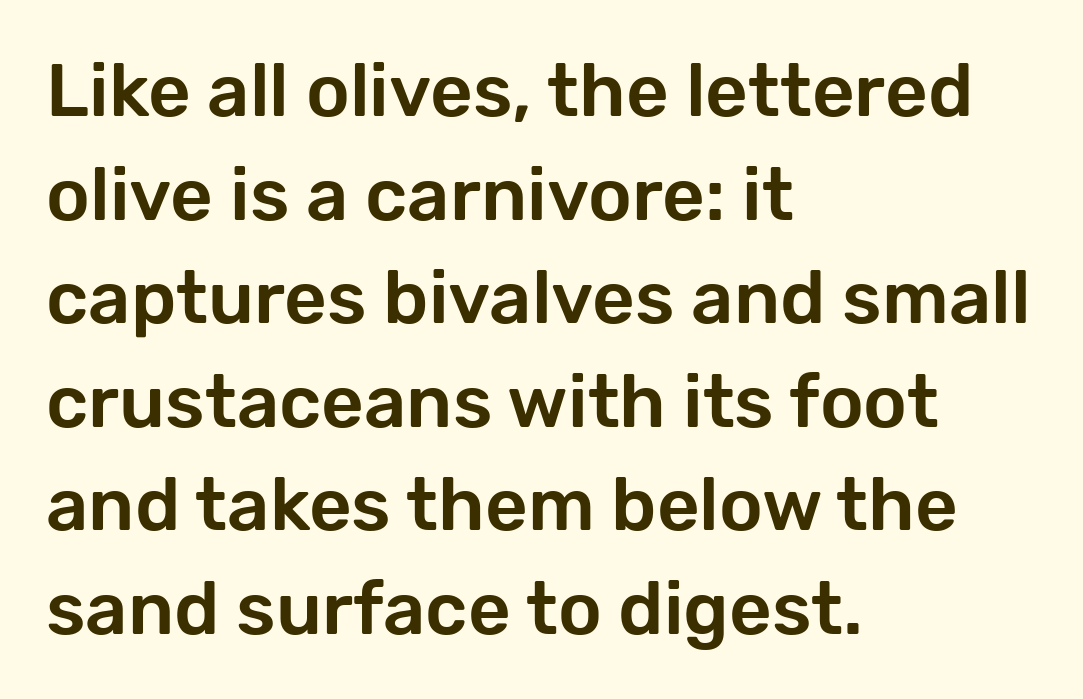
The image shows 74 px sans-serif type, upright; set left-aligned, normal line spacing (1.4x), normal letter spacing, not underlined; low stroke contrast and a medium x-height.
